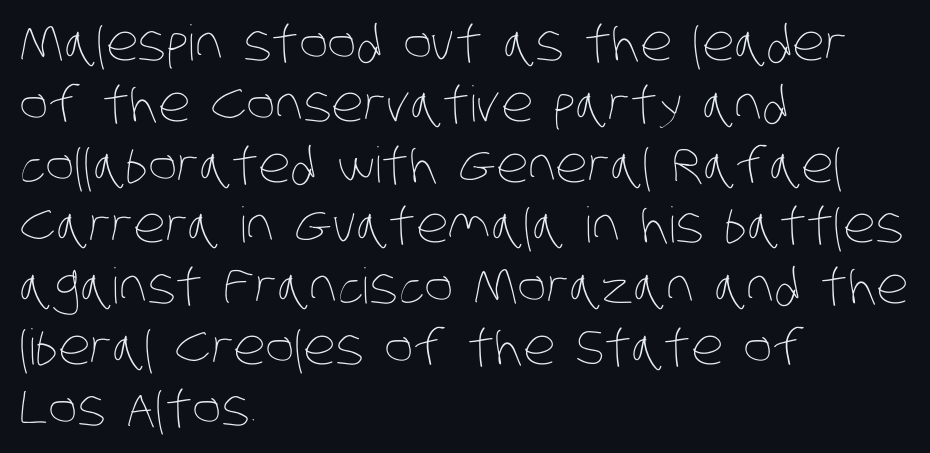
The image shows 49 px thin, condensed type; set left-aligned, line spacing 1.24x, normal letter spacing, not underlined; low stroke contrast and a large x-height.
